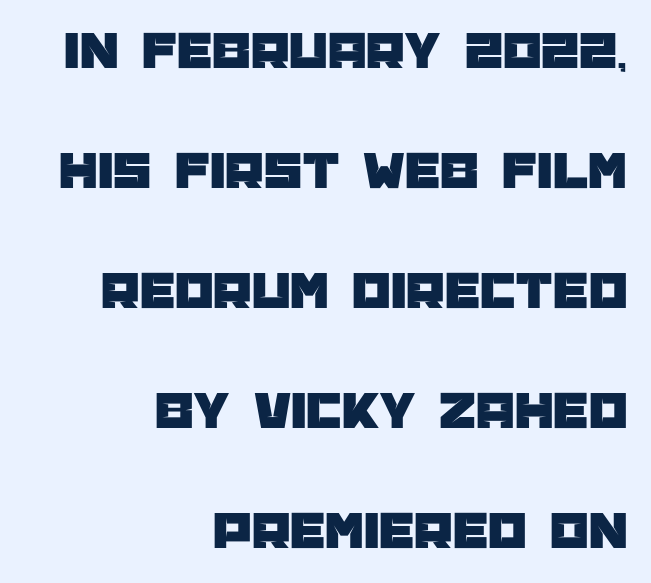
A typesetter would call this proportional, since set widths differ per character. Classification — sans serif. The letters stand upright; this is a roman face. A student would call this right alignment; a typographer would say flush right, rag left. The letters sit at their default tracking, neither squeezed nor spread. One glance says open: line gaps are wider than usual.
